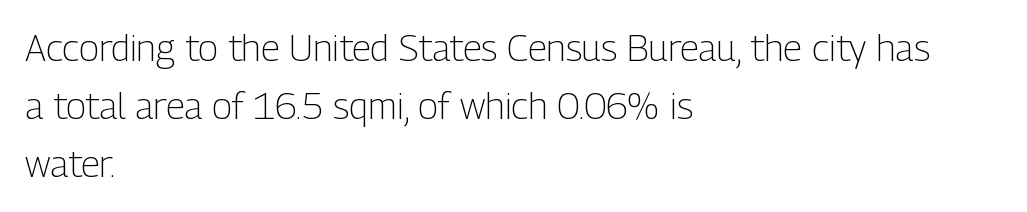
{"serif": "no", "italic": "no", "bold": "no", "weight": "light", "width": "condensed", "stroke_contrast": "low", "x_height": "medium", "monospaced": "no", "underline": "no", "align": "left", "line_spacing": "normal", "line_spacing_ratio": 1.57, "letter_spacing": "normal", "letter_spacing_em": 0.0, "glyph_px": 37}
